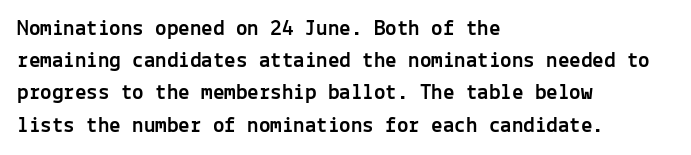
{"italic": "no", "underline": "no", "align": "left", "line_spacing": "normal", "line_spacing_ratio": 1.4, "letter_spacing": "normal", "letter_spacing_em": 0.0, "glyph_px": 23}
